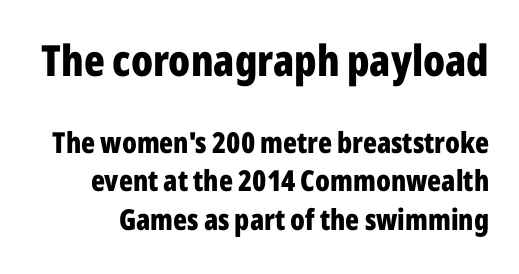
The image shows 43 px bold, condensed sans-serif type, upright; set normal line spacing (1.33x), normal letter spacing, not underlined; the first (top) block is 1.48x larger; low stroke contrast and a medium x-height.
